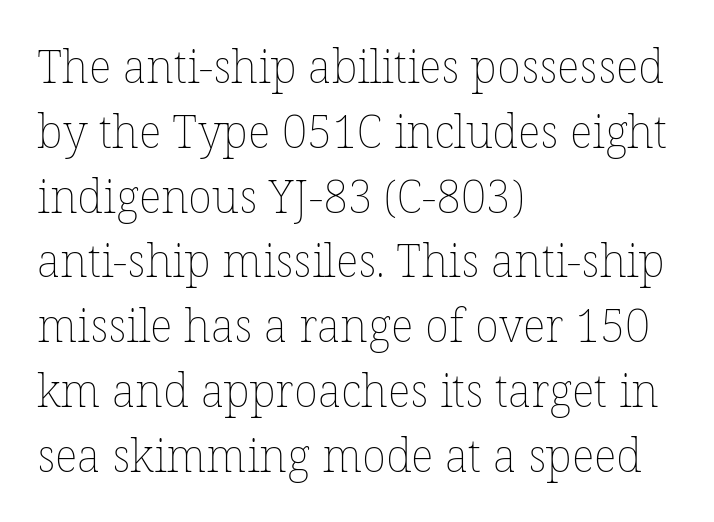
Q: Is the text bold? A: No.
Q: Is the text italic (slanted)? A: No, it is upright.
Q: Is the text underlined? A: No.
Q: How is the paragraph aligned? A: Left-aligned.
Q: Is the spacing between letters normal or unusually wide? A: Normal.
Q: Is the spacing between lines tight, normal or loose? A: Normal.
Q: Width (condensed, normal, or wide)? A: Normal.
Q: Stroke contrast? A: Low.
Q: x-height? A: Medium.
Q: Monospaced? A: No.
